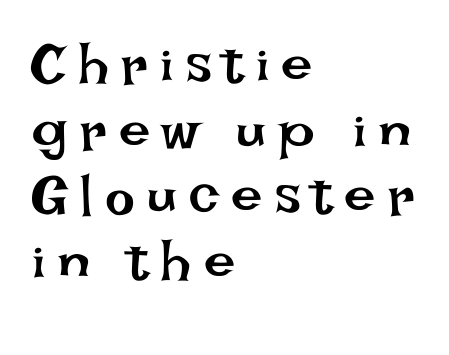
Q: Is the text bold? A: No.
Q: Is the text italic (slanted)? A: No, it is upright.
Q: Is the text underlined? A: No.
Q: How is the paragraph aligned? A: Left-aligned.
Q: Is the spacing between letters normal or unusually wide? A: Unusually wide.
Q: Width (condensed, normal, or wide)? A: Normal.
Q: Stroke contrast? A: Low.
Q: x-height? A: Large.
Q: Monospaced? A: No.
